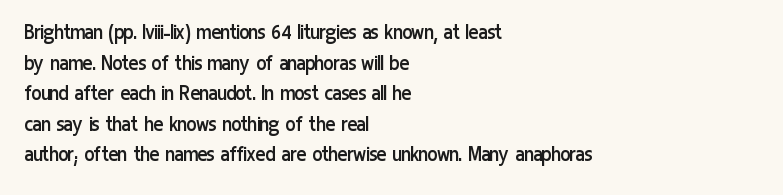
{"italic": "no", "bold": "no", "underline": "no", "align": "left", "line_spacing": "normal", "line_spacing_ratio": 1.33, "letter_spacing": "normal", "letter_spacing_em": 0.0, "glyph_px": 23}
